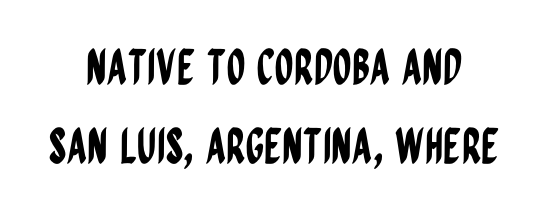
The image shows 48 px condensed sans-serif type, upright; set centered, normal line spacing (1.64x), normal letter spacing, not underlined; low stroke contrast and a large x-height.
